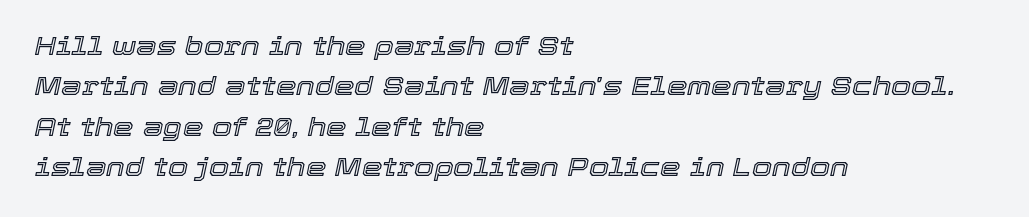
Default kerning and tracking; the words read as compact shapes. Summary of vertical rhythm: regular, with standard interline spacing. Nobody drew a line under any word here. In terms of posture, this sample is oblique. Casual observation: everything's shoved over to the left.
